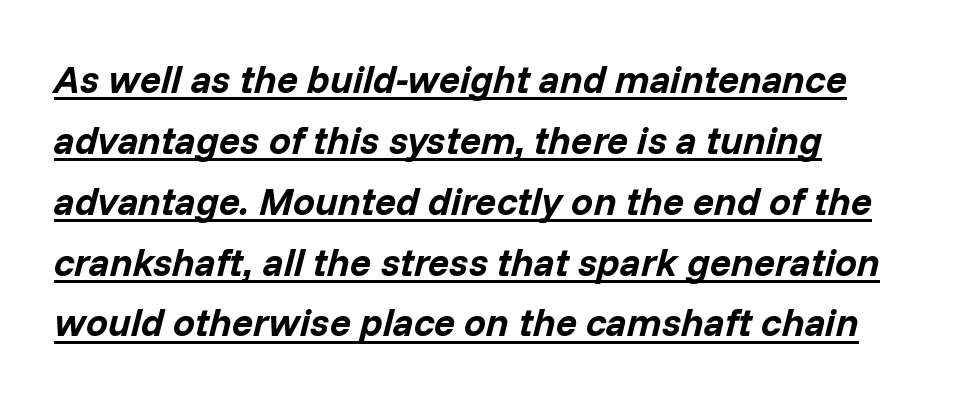
The image shows 39 px bold type, italic (leaning right); set left-aligned, normal line spacing (1.56x), normal letter spacing, underlined; low stroke contrast and a medium x-height.
